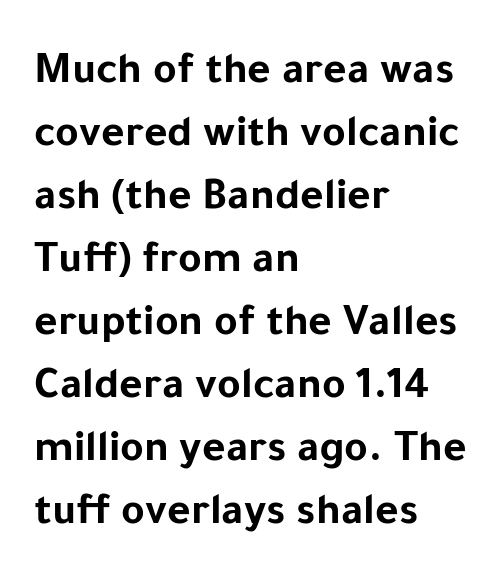
The image shows 45 px bold sans-serif type, upright; set left-aligned, normal line spacing (1.4x), normal letter spacing, not underlined; low stroke contrast and a medium x-height.
